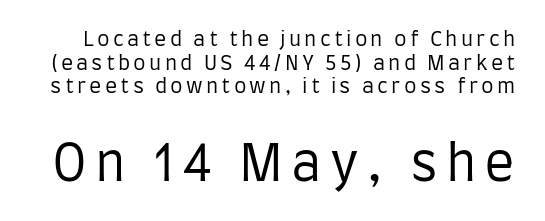
Do the letters lean? They stand straight. Character size in the trailing block exceeds that of the leading block. Proportional: the letters do not fall into vertical columns. Does the type have serifs? No, each stem ends abruptly.
